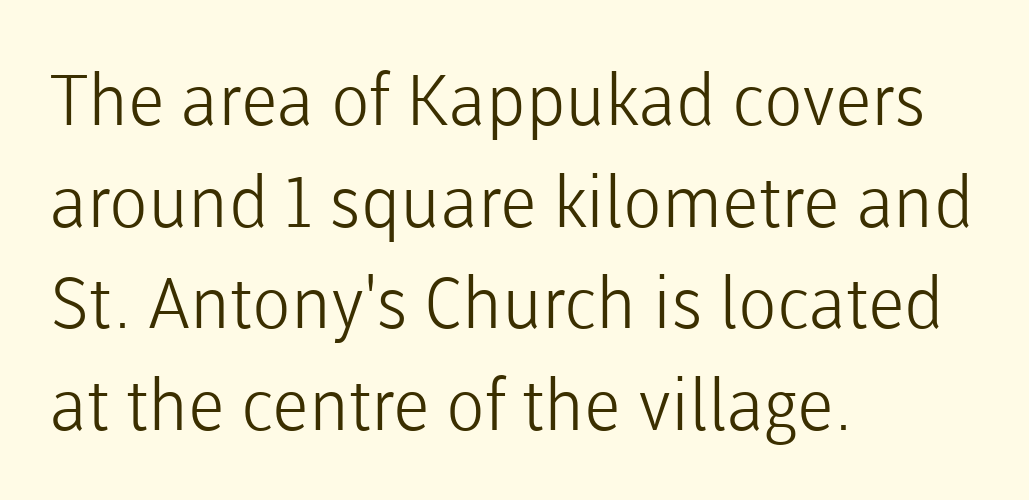
{"serif": "no", "italic": "no", "bold": "no", "weight": "light", "width": "normal", "stroke_contrast": "low", "x_height": "medium", "monospaced": "no", "underline": "no", "align": "left", "line_spacing": "normal", "line_spacing_ratio": 1.43, "letter_spacing": "normal", "letter_spacing_em": 0.0, "glyph_px": 71}
